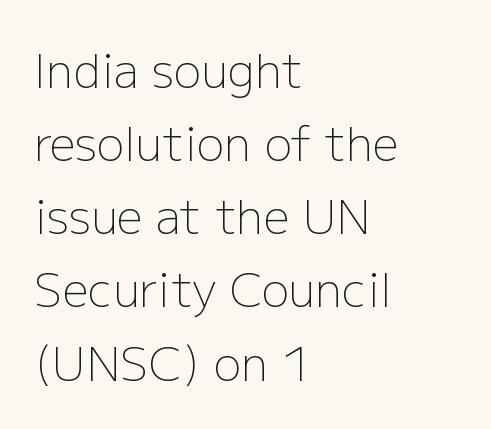
{"serif": "no", "italic": "no", "bold": "no", "weight": "light", "width": "normal", "stroke_contrast": "low", "x_height": "medium", "monospaced": "no", "underline": "no", "align": "left", "line_spacing": "normal", "line_spacing_ratio": 1.59, "letter_spacing": "normal", "letter_spacing_em": 0.0, "glyph_px": 46}
